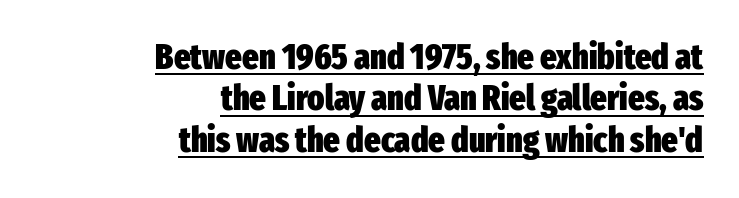
The image shows 35 px heavy, condensed sans-serif type, upright; set right-aligned, line spacing 1.18x, normal letter spacing, underlined; low stroke contrast and a medium x-height.
